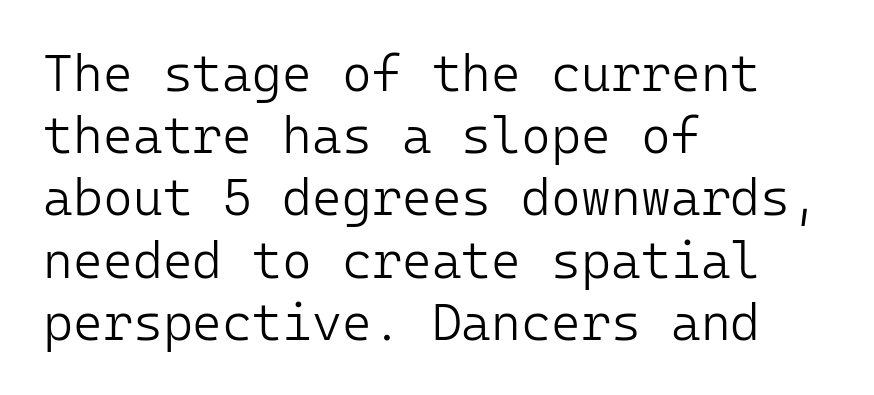
The image shows 51 px light sans-serif type, upright, monospaced; set left-aligned, line spacing 1.22x, normal letter spacing, not underlined; low stroke contrast and a medium x-height.
